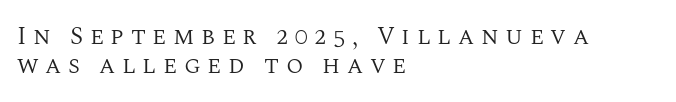
The image shows 25 px text type, upright; set left-aligned, tight line spacing (1.15x), unusually wide letter spacing (+0.26 em), not underlined.
